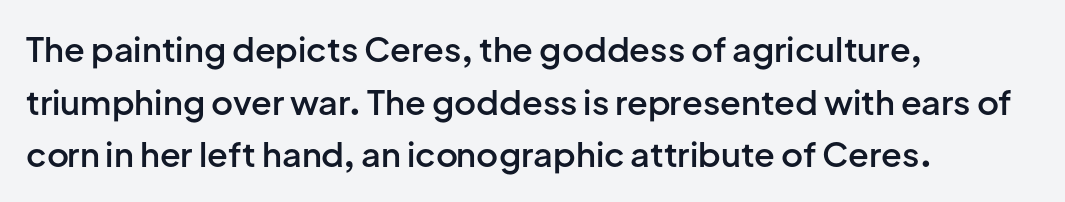
Varying glyph widths throughout — classic text-font behaviour. The glyphs in this specimen are sans serif. Designer's note — italics off, roman on. Typographic density is moderately raised because the face is semibold.
